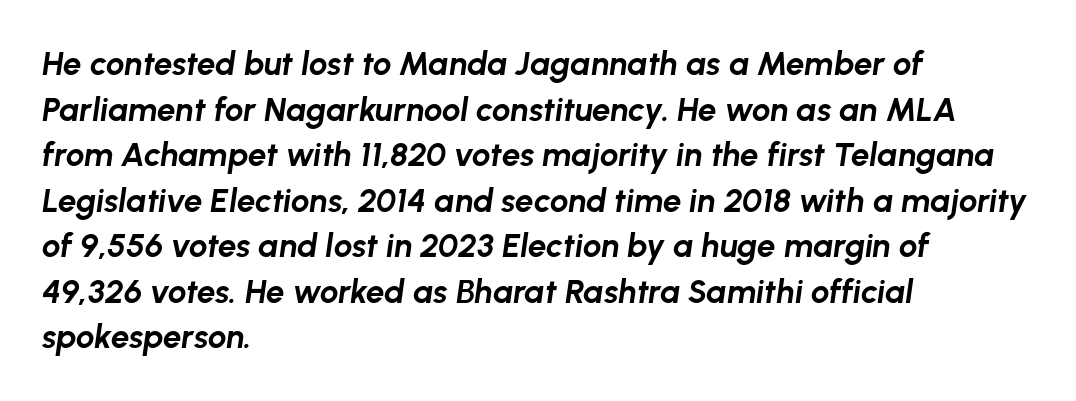
The image shows 33 px bold type, italic (leaning right); set left-aligned, normal line spacing (1.38x), normal letter spacing, not underlined; low stroke contrast and a medium x-height.
